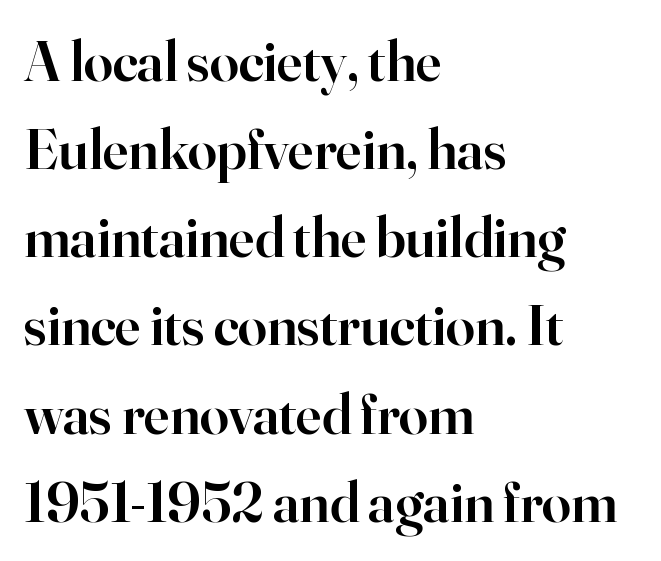
{"serif": "yes", "italic": "no", "bold": "semi", "weight": "semibold", "width": "normal", "stroke_contrast": "high", "x_height": "small", "monospaced": "no", "underline": "no", "align": "left", "line_spacing": "normal", "line_spacing_ratio": 1.52, "letter_spacing": "normal", "letter_spacing_em": 0.0, "glyph_px": 58}
